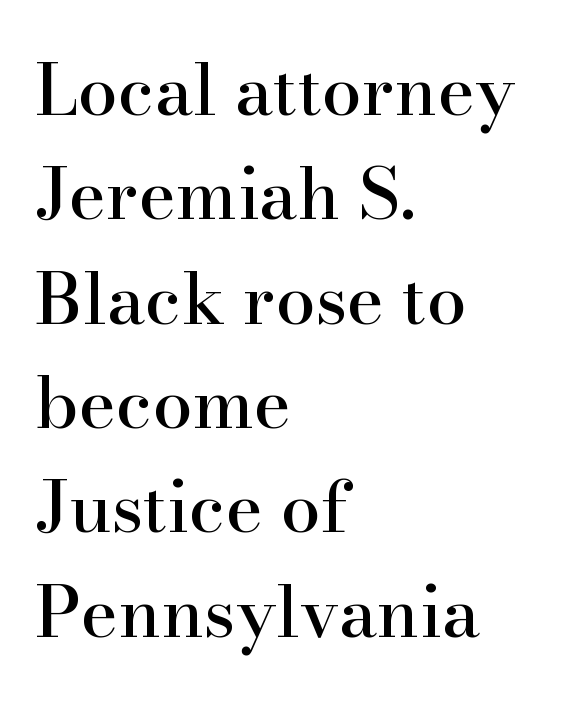
{"serif": "yes", "italic": "no", "width": "normal", "stroke_contrast": "high", "x_height": "small", "monospaced": "no", "underline": "no", "align": "left", "line_spacing": "normal", "line_spacing_ratio": 1.47, "letter_spacing": "normal", "letter_spacing_em": 0.0, "glyph_px": 71}
